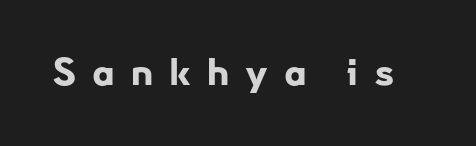
Q: Is the text bold? A: Yes.
Q: Is the text italic (slanted)? A: No, it is upright.
Q: Is the typeface a serif or a sans-serif typeface? A: Sans-serif.
Q: Is the text underlined? A: No.
Q: Is the spacing between letters normal or unusually wide? A: Unusually wide.
Q: Width (condensed, normal, or wide)? A: Normal.
Q: Stroke contrast? A: Low.
Q: x-height? A: Small.
Q: Monospaced? A: No.
